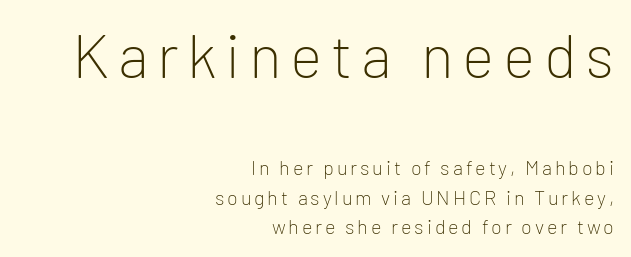
Q: Is the text bold? A: No.
Q: Is the text italic (slanted)? A: No, it is upright.
Q: Is the typeface a serif or a sans-serif typeface? A: Sans-serif.
Q: Is the text underlined? A: No.
Q: How is the paragraph aligned? A: Right-aligned.
Q: Is the spacing between lines tight, normal or loose? A: Normal.
Q: Which block of text is set in a larger size, the first (top) or the second (bottom)? A: The first (top) one.
Q: Width (condensed, normal, or wide)? A: Normal.
Q: Stroke contrast? A: Low.
Q: x-height? A: Medium.
Q: Monospaced? A: No.
